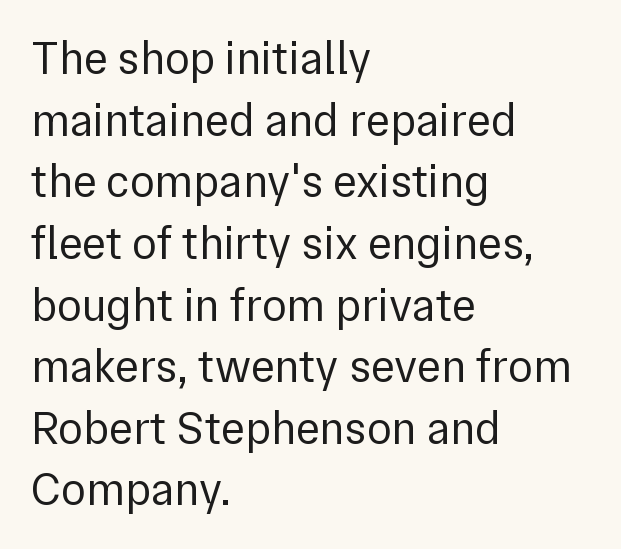
{"serif": "no", "italic": "no", "bold": "no", "weight": "regular", "width": "normal", "stroke_contrast": "low", "x_height": "medium", "monospaced": "no", "underline": "no", "align": "left", "line_spacing": "normal", "line_spacing_ratio": 1.34, "letter_spacing": "normal", "letter_spacing_em": 0.0, "glyph_px": 46}
